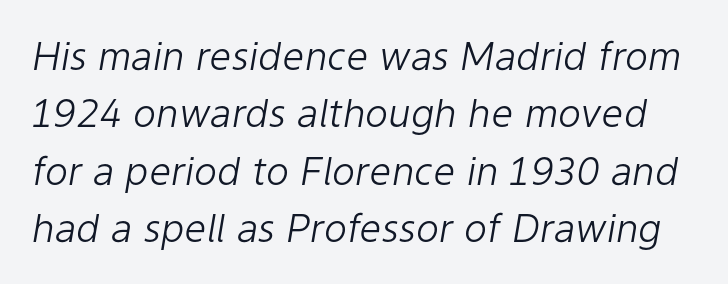
The image shows 39 px light type, italic (leaning right); set normal line spacing (1.47x), normal letter spacing, not underlined; low stroke contrast and a medium x-height.
